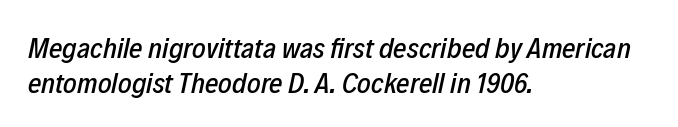
Q: Is the text italic (slanted)? A: Yes, it leans right by about 12 degrees.
Q: Is the text underlined? A: No.
Q: How is the paragraph aligned? A: Left-aligned.
Q: Is the spacing between letters normal or unusually wide? A: Normal.
Q: Width (condensed, normal, or wide)? A: Condensed.
Q: Stroke contrast? A: Low.
Q: x-height? A: Medium.
Q: Monospaced? A: No.
